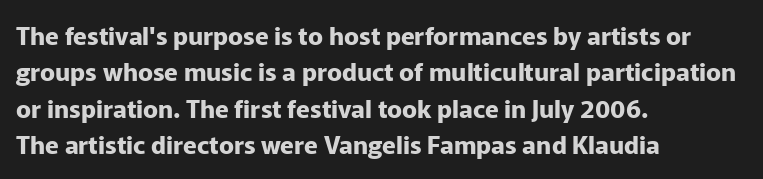
The letters are bold, with thick, heavy strokes. If you measured baseline to baseline, you'd find a middling distance. Posture: straight, roman, zero tilt. No word sits above an underline.
